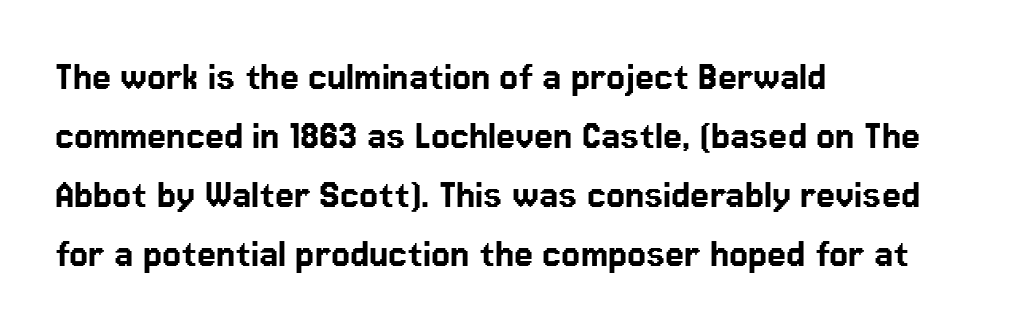
Q: Is the text italic (slanted)? A: No, it is upright.
Q: Is the typeface a serif or a sans-serif typeface? A: Sans-serif.
Q: Is the text underlined? A: No.
Q: How is the paragraph aligned? A: Left-aligned.
Q: Is the spacing between letters normal or unusually wide? A: Normal.
Q: Is the spacing between lines tight, normal or loose? A: Normal.
Q: Width (condensed, normal, or wide)? A: Normal.
Q: Stroke contrast? A: Low.
Q: x-height? A: Medium.
Q: Monospaced? A: No.
